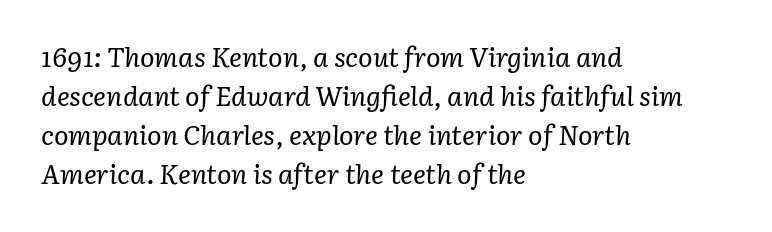
{"italic": "yes", "lean": "right", "slant_degrees": 3, "bold": "no", "underline": "no", "align": "left", "line_spacing": "normal", "line_spacing_ratio": 1.44, "letter_spacing": "normal", "letter_spacing_em": 0.0, "glyph_px": 27}
